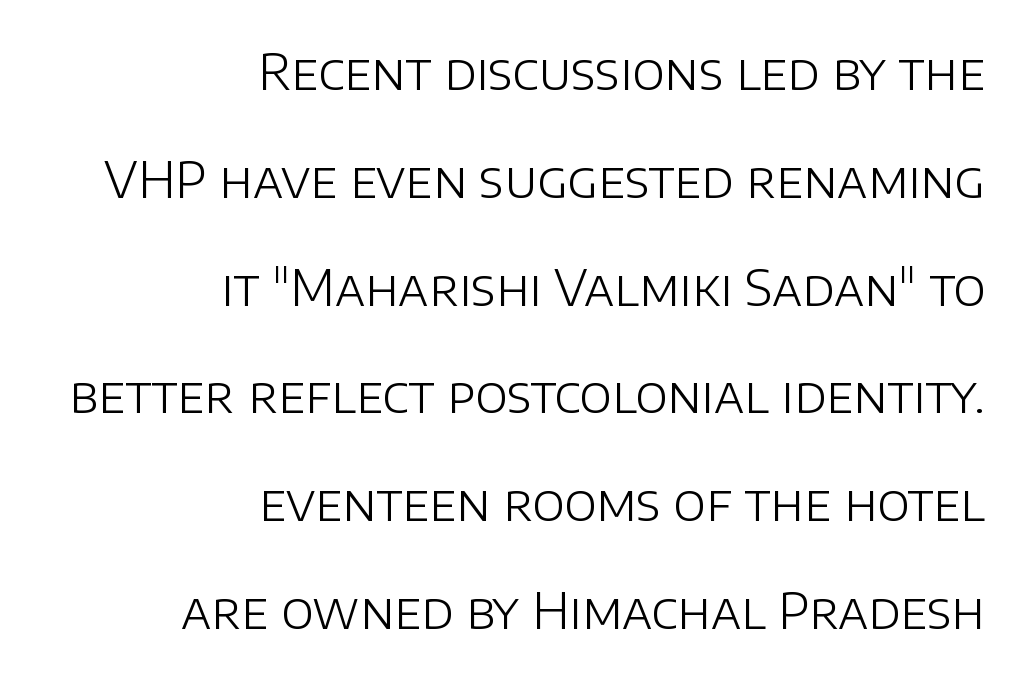
Q: Is the text bold? A: No.
Q: Is the text italic (slanted)? A: No, it is upright.
Q: Is the typeface a serif or a sans-serif typeface? A: Sans-serif.
Q: Is the text underlined? A: No.
Q: How is the paragraph aligned? A: Right-aligned.
Q: Is the spacing between letters normal or unusually wide? A: Normal.
Q: Is the spacing between lines tight, normal or loose? A: Loose.
Q: Width (condensed, normal, or wide)? A: Normal.
Q: Stroke contrast? A: Low.
Q: x-height? A: Large.
Q: Monospaced? A: No.
